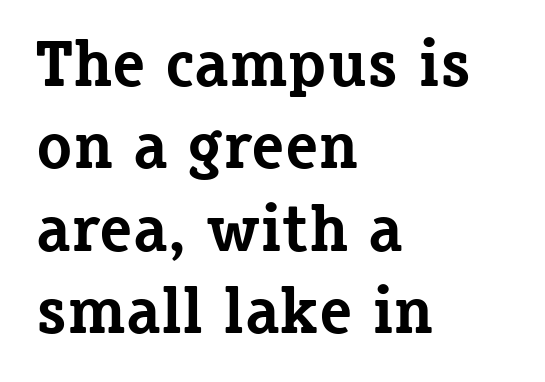
Q: Is the text bold? A: Yes.
Q: Is the text italic (slanted)? A: No, it is upright.
Q: Is the typeface a serif or a sans-serif typeface? A: Serif.
Q: Is the text underlined? A: No.
Q: How is the paragraph aligned? A: Left-aligned.
Q: Is the spacing between letters normal or unusually wide? A: Normal.
Q: Is the spacing between lines tight, normal or loose? A: Normal.
Q: Width (condensed, normal, or wide)? A: Normal.
Q: Stroke contrast? A: Low.
Q: x-height? A: Medium.
Q: Monospaced? A: No.
